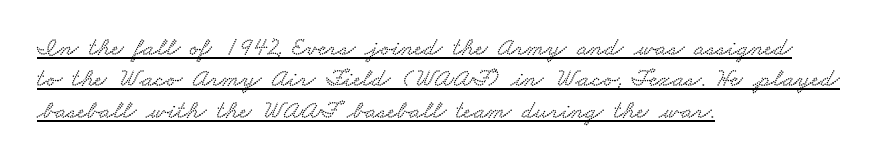
{"underline": "yes", "align": "left", "line_spacing_ratio": 1.21, "letter_spacing": "normal", "letter_spacing_em": 0.0, "glyph_px": 26}
